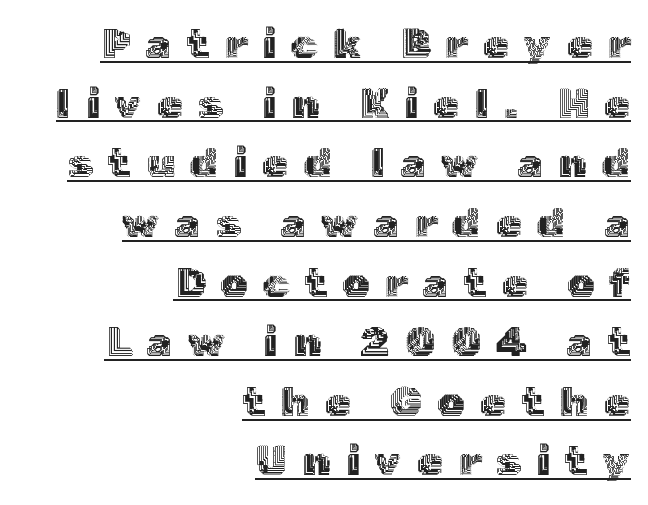
The image shows 42 px text type, upright; set right-aligned, normal line spacing (1.42x), unusually wide letter spacing (+0.37 em), underlined; a medium x-height.
